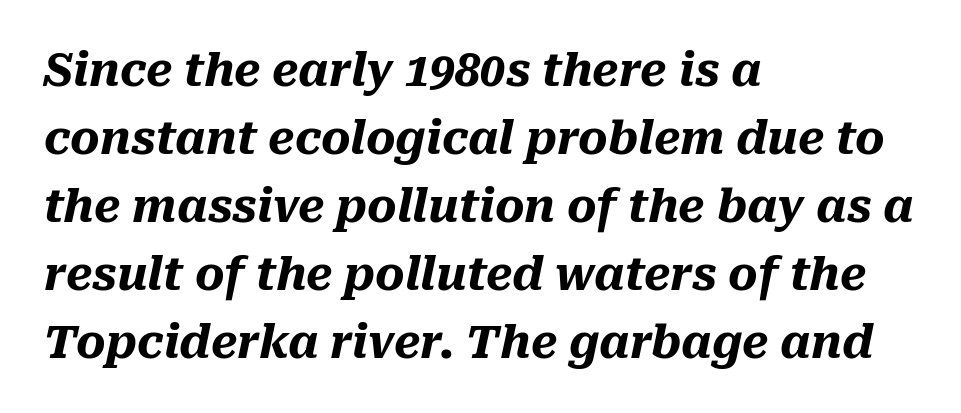
This sample uses plain, unmodified letter spacing. Yep, that's italic — everything's leaning. Is the type bold? Yes — the strokes are clearly thick and heavy. These lines are rendered in a variable-pitch font.
